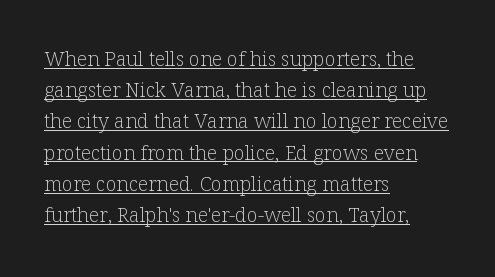
The weight tops out at a normal text grade. The paragraph has a hard left edge and a soft right edge. The leading is moderate, giving the passage an even texture. No italicization has been applied; the sample stays upright. Check the space under the baseline: a stroke is drawn there.
